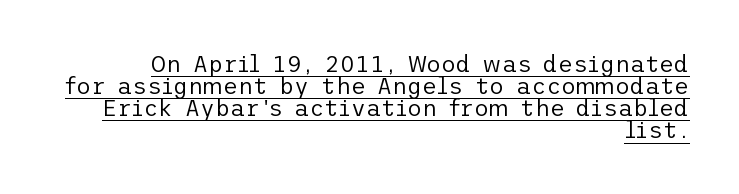
{"italic": "no", "bold": "no", "underline": "yes", "align": "right", "line_spacing": "tight", "line_spacing_ratio": 0.96, "letter_spacing": "normal", "letter_spacing_em": 0.0, "glyph_px": 23}
